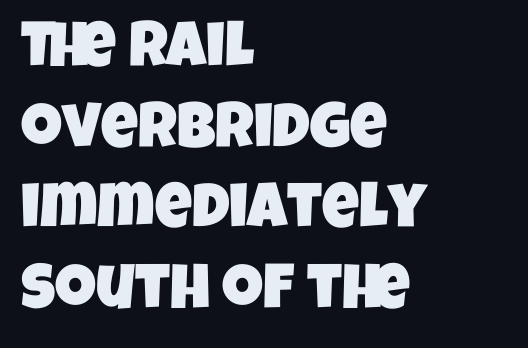
Any mark beneath the type? The region is blank. One glance says typical: line gaps are just what's usual. Examine the stroke ends and you'll find no serifs. Typeset ragged right — the left edge is the straight one. These lines keep a tight, regular rhythm from letter to letter.
